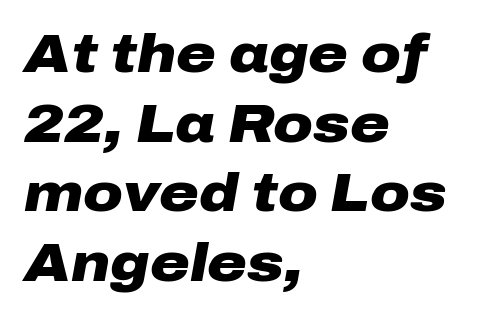
{"italic": "yes", "lean": "right", "slant_degrees": 10, "bold": "yes", "weight": "heavy", "width": "wide", "stroke_contrast": "low", "x_height": "medium", "monospaced": "no", "underline": "no", "align": "left", "line_spacing": "normal", "line_spacing_ratio": 1.29, "letter_spacing": "normal", "letter_spacing_em": 0.0, "glyph_px": 54}
